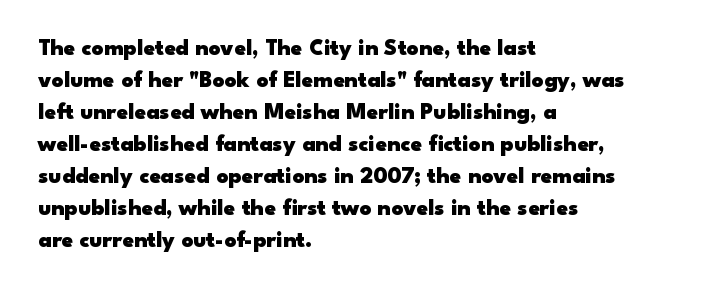
{"italic": "no", "bold": "yes", "underline": "no", "align": "left", "line_spacing": "normal", "line_spacing_ratio": 1.39, "letter_spacing": "normal", "letter_spacing_em": 0.0, "glyph_px": 23}
